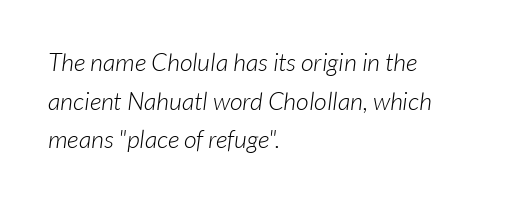
Q: Is the text bold? A: No.
Q: Is the text underlined? A: No.
Q: How is the paragraph aligned? A: Left-aligned.
Q: Is the spacing between letters normal or unusually wide? A: Normal.
Q: Is the spacing between lines tight, normal or loose? A: Normal.
